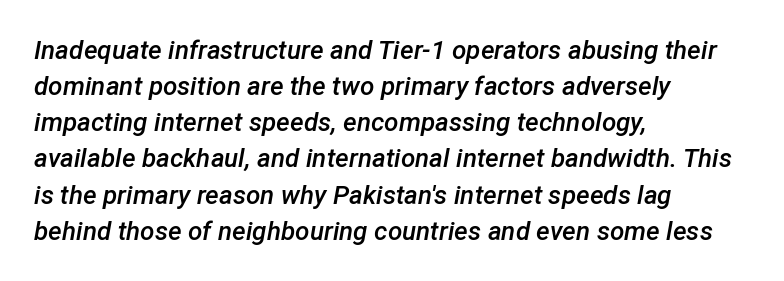
The ragged edge is on the right, which tells us the setting is flush left. The rendering applies a slant to the glyphs. One glance says typical: line gaps are just what's usual. Words appear dense and cohesive because spacing is normal.
